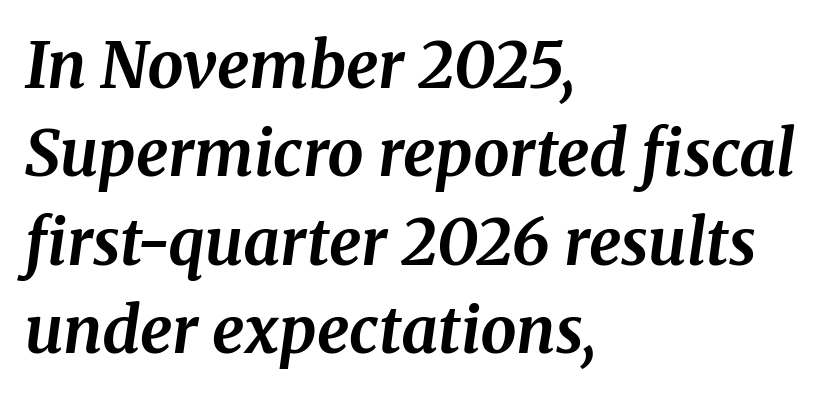
These lines stack with their left ends in a neat column. The passage shown is not underscored anywhere. The face used here is seriffed, in the tradition of book romans. The gaps between neighbouring characters are ordinary and unremarkable. The rendering applies a slant to the glyphs. Baseline-to-baseline distance is the conventional proportion of letter height.
